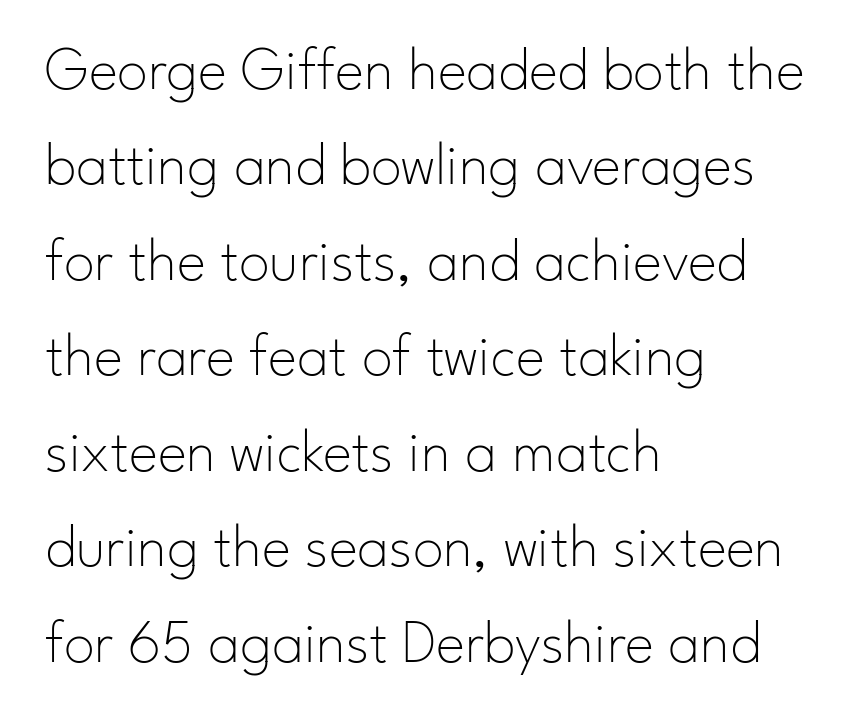
Q: Is the text bold? A: No.
Q: Is the text italic (slanted)? A: No, it is upright.
Q: Is the typeface a serif or a sans-serif typeface? A: Sans-serif.
Q: Is the text underlined? A: No.
Q: How is the paragraph aligned? A: Left-aligned.
Q: Is the spacing between letters normal or unusually wide? A: Normal.
Q: Is the spacing between lines tight, normal or loose? A: Normal.
Q: Width (condensed, normal, or wide)? A: Normal.
Q: Stroke contrast? A: Low.
Q: x-height? A: Small.
Q: Monospaced? A: No.
